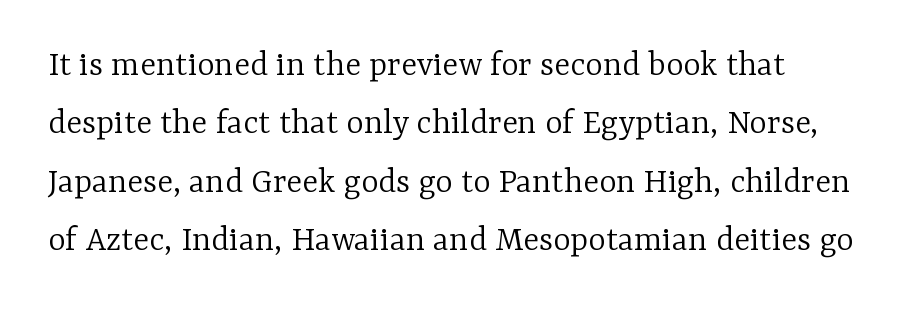
Successive baselines arrive at the customary interval. Layout note: lines flush left. Letter spacing: default. The words here are not underlined. The letters stand upright; this is a roman face.
